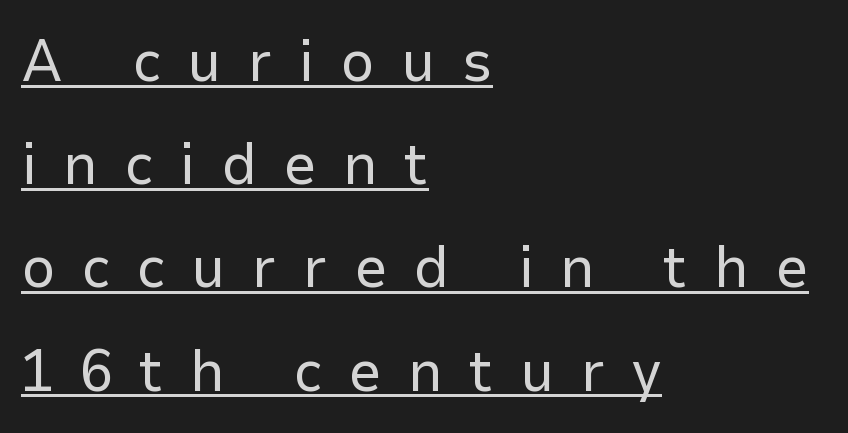
Q: Is the text bold? A: No.
Q: Is the text italic (slanted)? A: No, it is upright.
Q: Is the typeface a serif or a sans-serif typeface? A: Sans-serif.
Q: Is the text underlined? A: Yes.
Q: How is the paragraph aligned? A: Left-aligned.
Q: Is the spacing between letters normal or unusually wide? A: Unusually wide.
Q: Width (condensed, normal, or wide)? A: Normal.
Q: Stroke contrast? A: Low.
Q: x-height? A: Medium.
Q: Monospaced? A: No.
